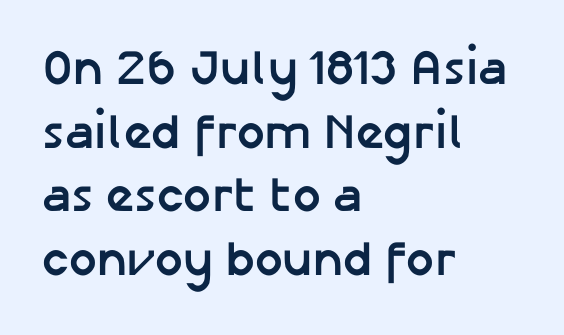
The image shows 49 px semibold sans-serif type, upright; set left-aligned, normal line spacing (1.3x), normal letter spacing, not underlined; low stroke contrast and a medium x-height.
